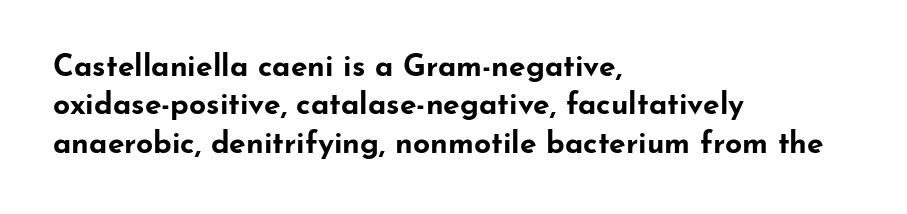
The image shows 30 px bold, wide sans-serif type, upright; set left-aligned, normal line spacing (1.28x), normal letter spacing, not underlined; low stroke contrast and a small x-height.
